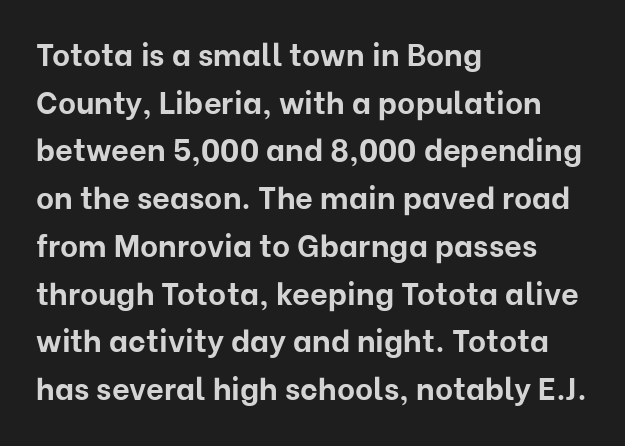
{"serif": "no", "italic": "no", "bold": "yes", "weight": "bold", "width": "normal", "stroke_contrast": "low", "x_height": "medium", "monospaced": "no", "underline": "no", "align": "left", "line_spacing": "normal", "line_spacing_ratio": 1.54, "letter_spacing": "normal", "letter_spacing_em": 0.0, "glyph_px": 31}
